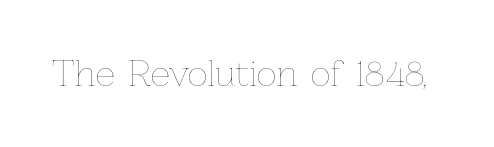
{"italic": "no", "bold": "no", "weight": "thin", "width": "normal", "stroke_contrast": "low", "x_height": "medium", "monospaced": "no", "underline": "no", "letter_spacing": "normal", "letter_spacing_em": 0.0, "glyph_px": 34}
